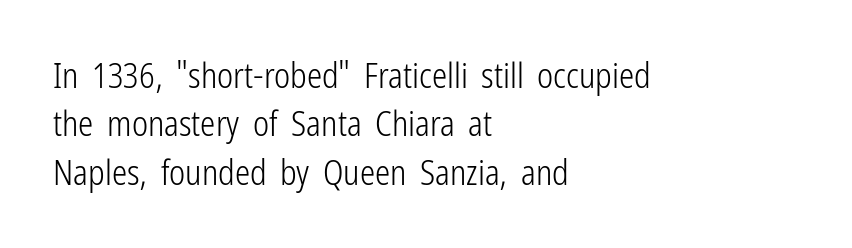
{"serif": "no", "italic": "no", "bold": "no", "weight": "light", "width": "condensed", "stroke_contrast": "low", "x_height": "medium", "monospaced": "no", "underline": "no", "align": "left", "line_spacing": "normal", "line_spacing_ratio": 1.42, "letter_spacing": "normal", "letter_spacing_em": 0.0, "glyph_px": 34}
